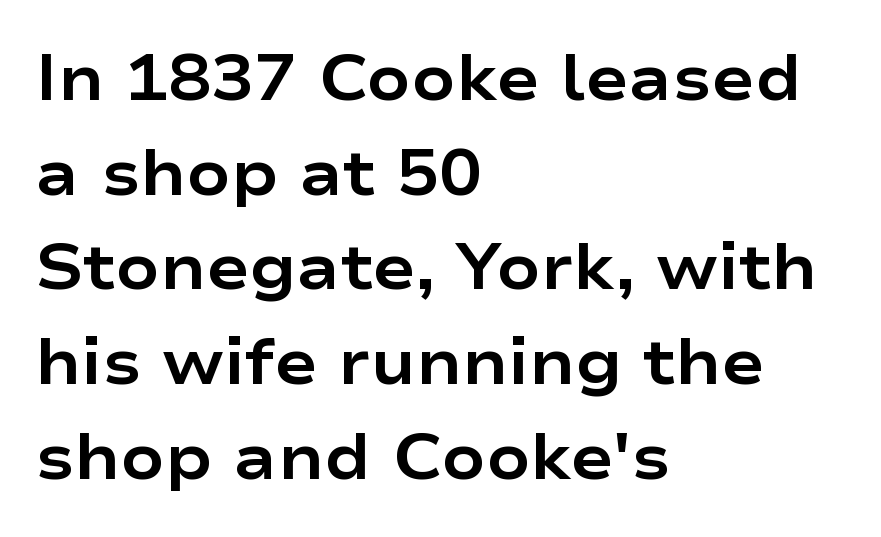
Q: Is the text bold? A: Yes.
Q: Is the text italic (slanted)? A: No, it is upright.
Q: Is the typeface a serif or a sans-serif typeface? A: Sans-serif.
Q: Is the text underlined? A: No.
Q: How is the paragraph aligned? A: Left-aligned.
Q: Is the spacing between letters normal or unusually wide? A: Normal.
Q: Is the spacing between lines tight, normal or loose? A: Normal.
Q: Width (condensed, normal, or wide)? A: Wide.
Q: Stroke contrast? A: Low.
Q: x-height? A: Medium.
Q: Monospaced? A: No.
